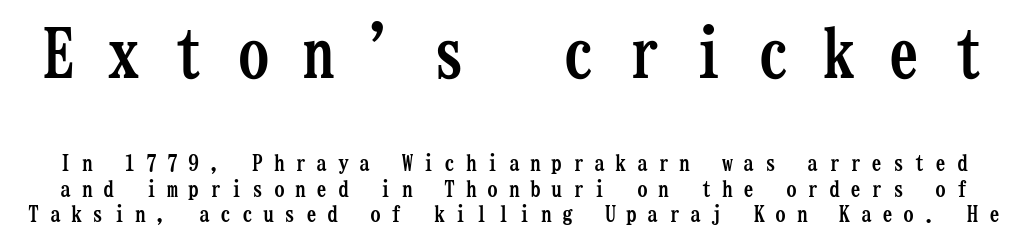
As a designer I'd log this as weight 700, bold. The gaps between neighbouring characters are conspicuously large. No word sits above an underline. Look at the glyph heights: the upper group is clearly the bigger setting.
